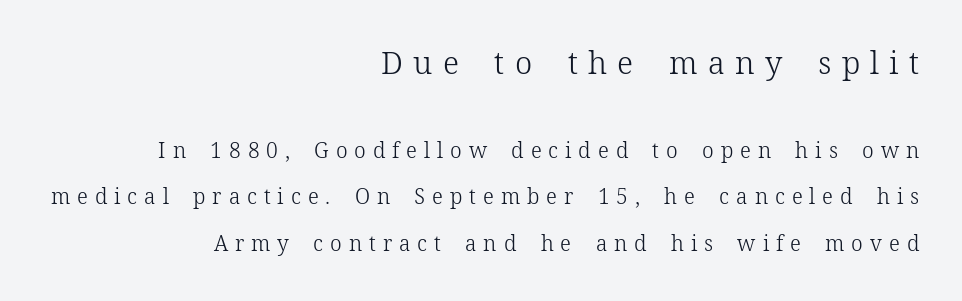
{"serif": "yes", "italic": "no", "bold": "no", "weight": "light", "width": "normal", "stroke_contrast": "low", "x_height": "medium", "monospaced": "no", "underline": "no", "align": "right", "line_spacing": "loose", "line_spacing_ratio": 2.22, "letter_spacing": "wide", "letter_spacing_em": 0.33, "larger_block": "first", "size_ratio": 1.48, "glyph_px": 31}
